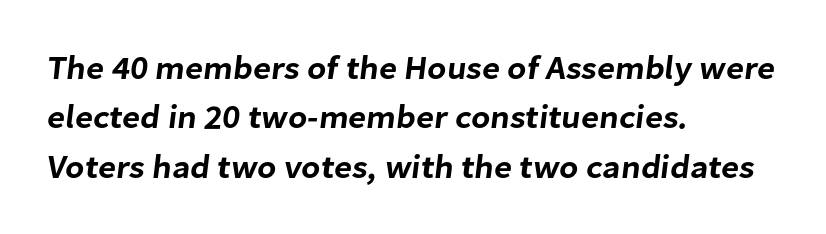
The image shows 33 px sans-serif type; set left-aligned, normal line spacing (1.5x), normal letter spacing, not underlined; low stroke contrast and a medium x-height.
